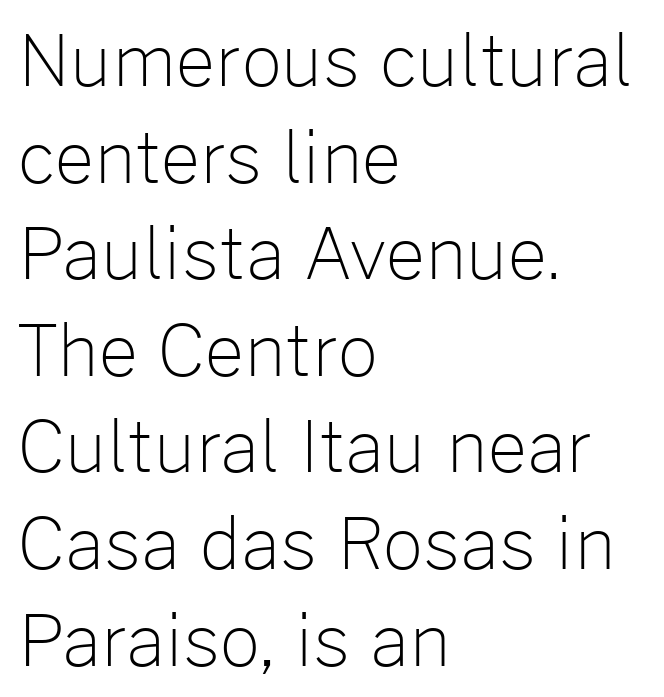
{"serif": "no", "italic": "no", "bold": "no", "weight": "light", "width": "normal", "stroke_contrast": "low", "x_height": "medium", "monospaced": "no", "underline": "no", "align": "left", "line_spacing": "normal", "line_spacing_ratio": 1.38, "letter_spacing": "normal", "letter_spacing_em": 0.0, "glyph_px": 70}
